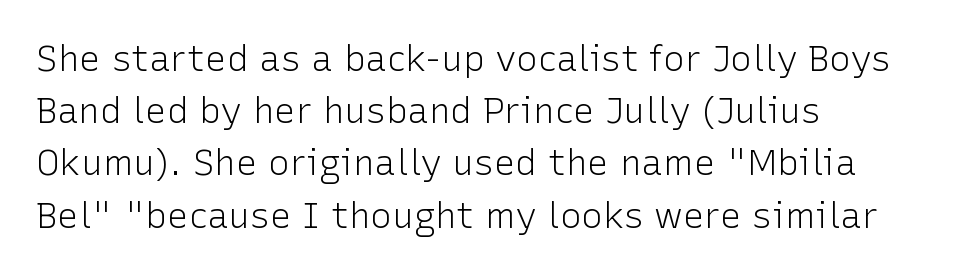
Q: Is the text bold? A: No.
Q: Is the text italic (slanted)? A: No, it is upright.
Q: Is the typeface a serif or a sans-serif typeface? A: Sans-serif.
Q: Is the text underlined? A: No.
Q: How is the paragraph aligned? A: Left-aligned.
Q: Is the spacing between letters normal or unusually wide? A: Normal.
Q: Is the spacing between lines tight, normal or loose? A: Normal.
Q: Width (condensed, normal, or wide)? A: Normal.
Q: Stroke contrast? A: Low.
Q: x-height? A: Medium.
Q: Monospaced? A: No.
